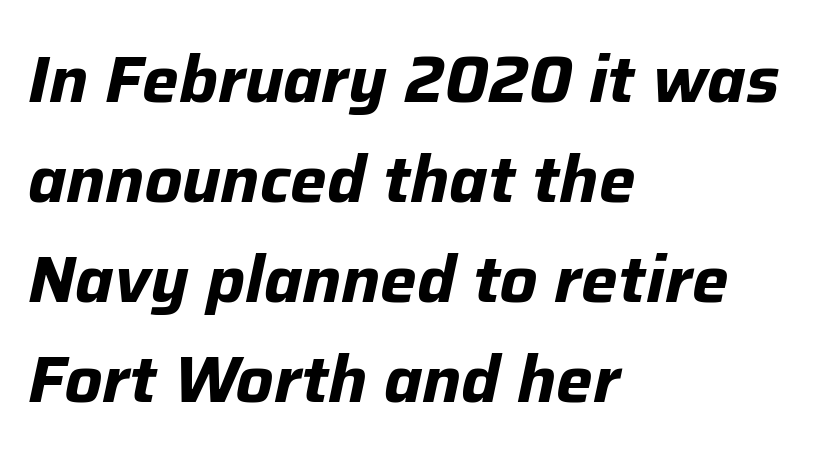
{"italic": "yes", "lean": "right", "slant_degrees": 12, "bold": "yes", "weight": "bold", "width": "normal", "stroke_contrast": "low", "x_height": "medium", "monospaced": "no", "underline": "no", "align": "left", "line_spacing": "normal", "line_spacing_ratio": 1.54, "letter_spacing": "normal", "letter_spacing_em": 0.0, "glyph_px": 65}
